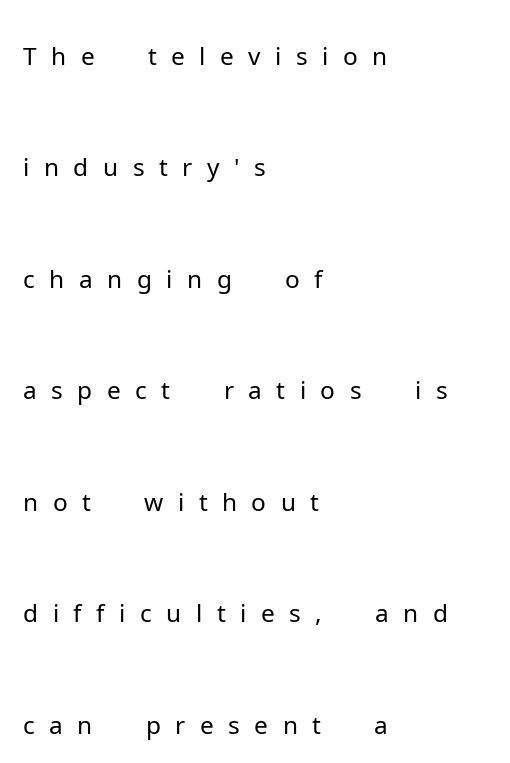
{"serif": "no", "italic": "no", "bold": "no", "weight": "light", "width": "normal", "stroke_contrast": "low", "x_height": "medium", "monospaced": "no", "underline": "no", "align": "left", "line_spacing": "loose", "line_spacing_ratio": 2.23, "letter_spacing": "wide", "letter_spacing_em": 0.29, "glyph_px": 50}
